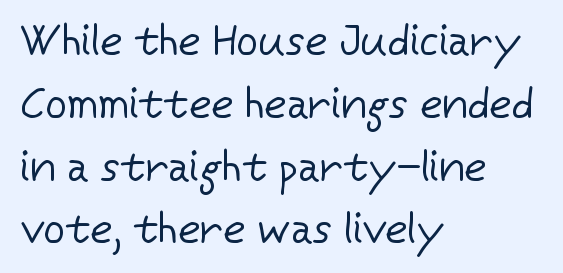
The image shows 43 px regular-weight sans-serif type, upright; set left-aligned, normal line spacing (1.46x), normal letter spacing, not underlined; low stroke contrast and a medium x-height.
